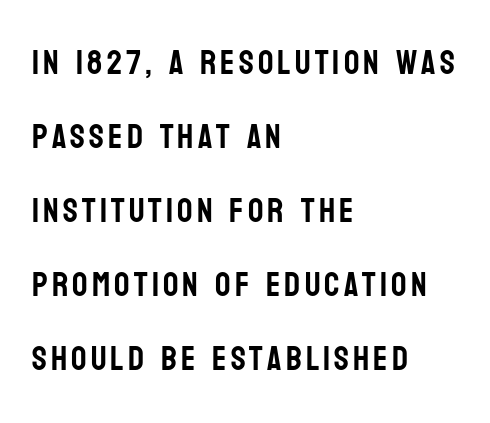
Ascenders rise straight up at ninety degrees. The space beneath each line is pristine and unruled. Whoever set this chose breathing room over compactness in the vertical rhythm. Stroke terminals: plain, sans-serif. Is this a fixed-width face? No — the glyphs have proportional, varying widths. The ragged edge is on the right, which tells us the setting is flush left.
